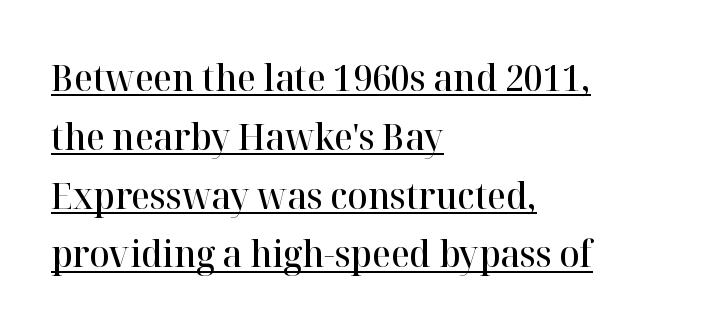
Q: Is the text bold? A: Semi-bold.
Q: Is the text italic (slanted)? A: No, it is upright.
Q: Is the typeface a serif or a sans-serif typeface? A: Serif.
Q: Is the text underlined? A: Yes.
Q: How is the paragraph aligned? A: Left-aligned.
Q: Is the spacing between letters normal or unusually wide? A: Normal.
Q: Is the spacing between lines tight, normal or loose? A: Normal.
Q: Width (condensed, normal, or wide)? A: Normal.
Q: Stroke contrast? A: High.
Q: x-height? A: Medium.
Q: Monospaced? A: No.
